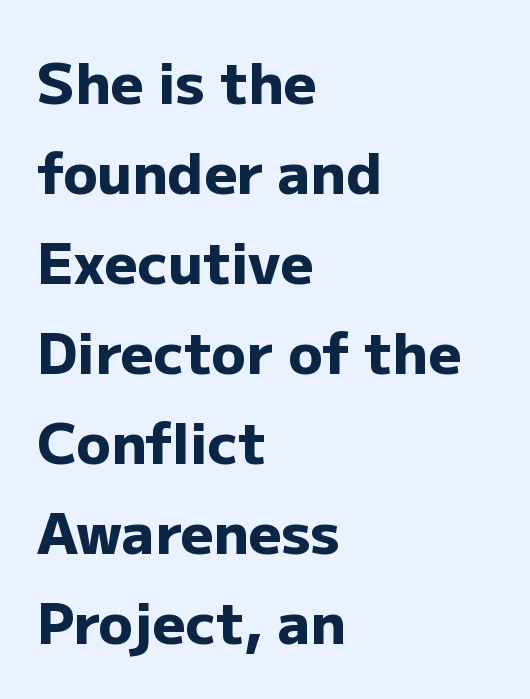
The image shows 57 px heavy sans-serif type, upright; set left-aligned, normal line spacing (1.58x), normal letter spacing, not underlined; low stroke contrast and a medium x-height.
